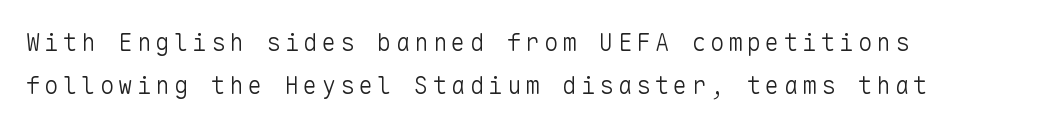
Each stroke keeps to a modest, everyday thickness or less. Unlike italic type, these characters show no tilt at all. Just letters on the line, the space beneath them empty. Notice how the passage keeps a crisp vertical edge on the left only.
